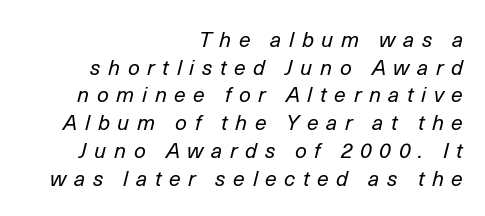
Horizontally, the lines are justified to the trailing edge only. Each row of text sits above clean, open space. Each new line begins a customary step beneath the previous one. The type is letterspaced generously, with wide tracking. The weight would be labelled regular, book, light, or lighter still.
